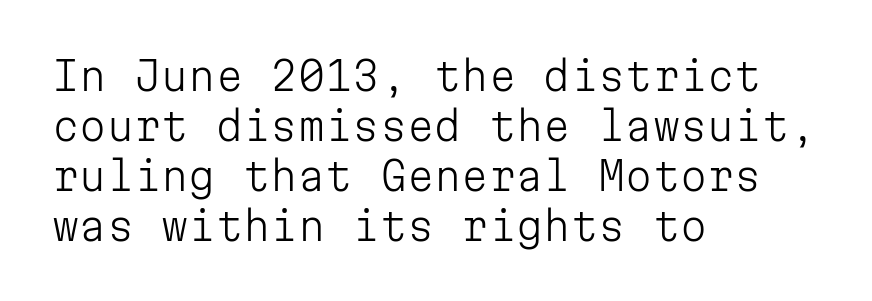
This rendering employs a face without finishing strokes, i.e., a sans-serif. Default kerning and tracking; the words read as compact shapes. Leading: standard. A quiet, ordinary-to-light weight characterises the typeface. If you drew a ruler down the left edge, every line would touch it. Type without underlining.
